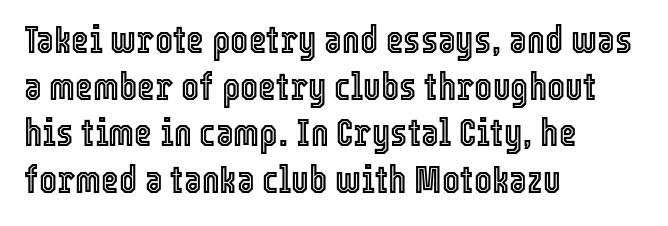
The image shows 38 px condensed type, upright; set left-aligned, line spacing 1.23x, normal letter spacing, not underlined; a medium x-height.
